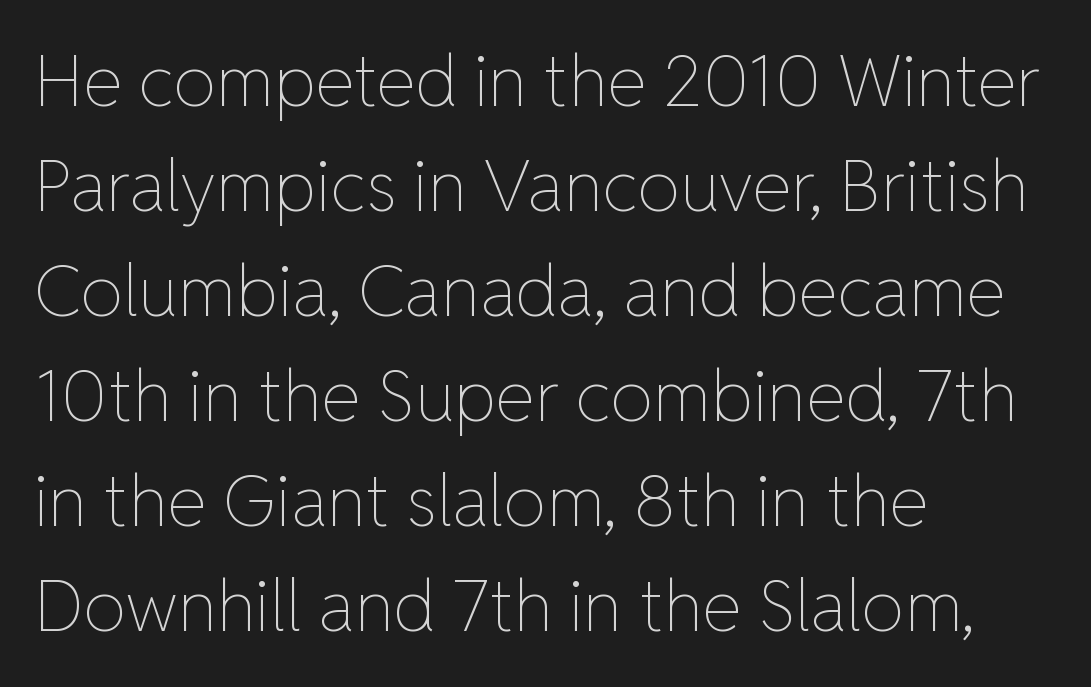
Q: Is the text bold? A: No.
Q: Is the text italic (slanted)? A: No, it is upright.
Q: Is the text underlined? A: No.
Q: How is the paragraph aligned? A: Left-aligned.
Q: Is the spacing between letters normal or unusually wide? A: Normal.
Q: Is the spacing between lines tight, normal or loose? A: Normal.
Q: Width (condensed, normal, or wide)? A: Normal.
Q: Stroke contrast? A: Low.
Q: x-height? A: Medium.
Q: Monospaced? A: No.
